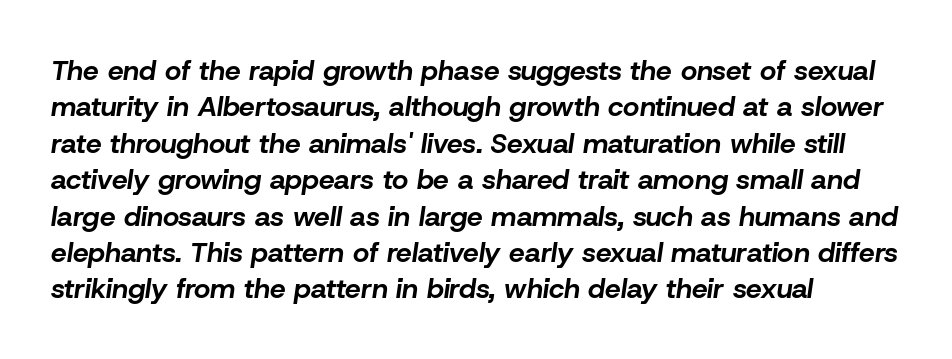
Q: Is the text bold? A: Yes.
Q: Is the text italic (slanted)? A: Yes, it leans right by about 8 degrees.
Q: Is the text underlined? A: No.
Q: How is the paragraph aligned? A: Left-aligned.
Q: Is the spacing between letters normal or unusually wide? A: Normal.
Q: Is the spacing between lines tight, normal or loose? A: Normal.
Q: Width (condensed, normal, or wide)? A: Normal.
Q: Stroke contrast? A: Low.
Q: x-height? A: Medium.
Q: Monospaced? A: No.
